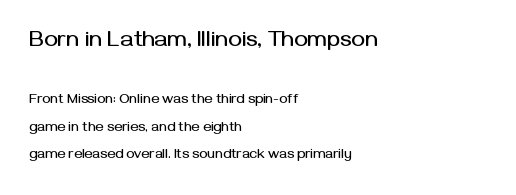
{"italic": "no", "underline": "no", "align": "left", "line_spacing": "loose", "line_spacing_ratio": 1.96, "letter_spacing": "normal", "letter_spacing_em": 0.0, "larger_block": "first", "size_ratio": 1.64, "glyph_px": 23}
